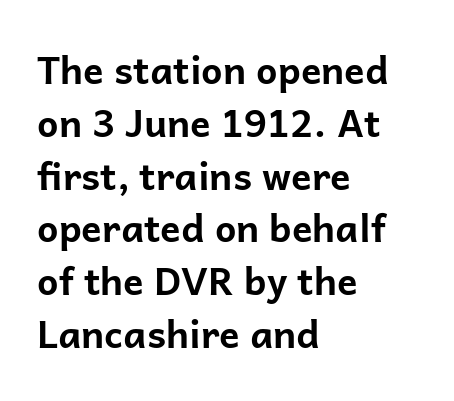
{"serif": "no", "italic": "no", "bold": "yes", "weight": "bold", "width": "normal", "stroke_contrast": "low", "x_height": "medium", "monospaced": "no", "underline": "no", "align": "left", "line_spacing": "normal", "line_spacing_ratio": 1.39, "letter_spacing": "normal", "letter_spacing_em": 0.0, "glyph_px": 38}
